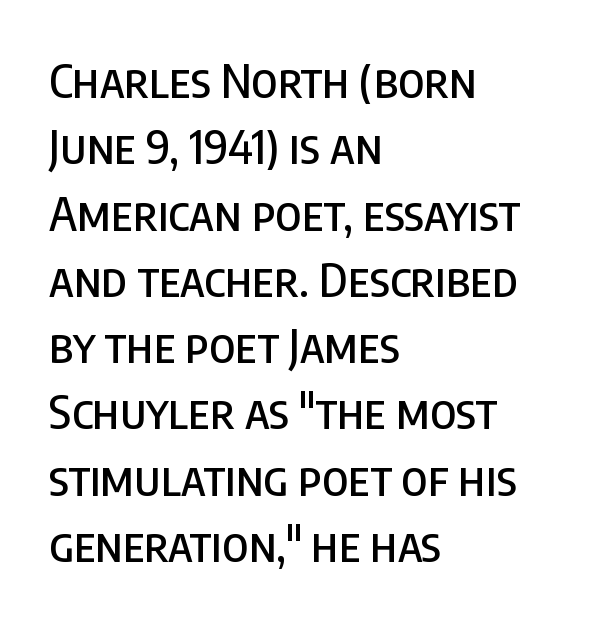
If you measured baseline to baseline, you'd find a middling distance. Where is the straight margin? On the left. These lines are composed in type without serifs. Bare-footed words on every line. The rendering uses natural spacing where letterforms have individual widths. Look at the tracking — it's just the regular setting, nothing added.
